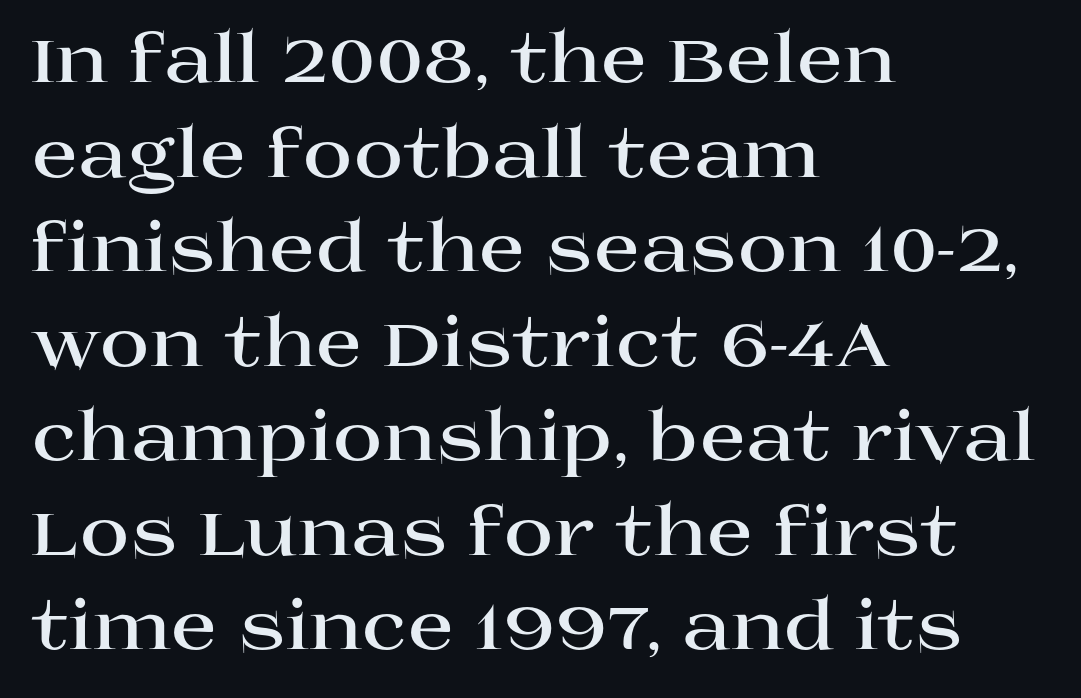
Q: Is the text bold? A: Yes.
Q: Is the text italic (slanted)? A: No, it is upright.
Q: Is the typeface a serif or a sans-serif typeface? A: Serif.
Q: Is the text underlined? A: No.
Q: How is the paragraph aligned? A: Left-aligned.
Q: Is the spacing between letters normal or unusually wide? A: Normal.
Q: Is the spacing between lines tight, normal or loose? A: Normal.
Q: Width (condensed, normal, or wide)? A: Wide.
Q: Stroke contrast? A: High.
Q: x-height? A: Large.
Q: Monospaced? A: No.
